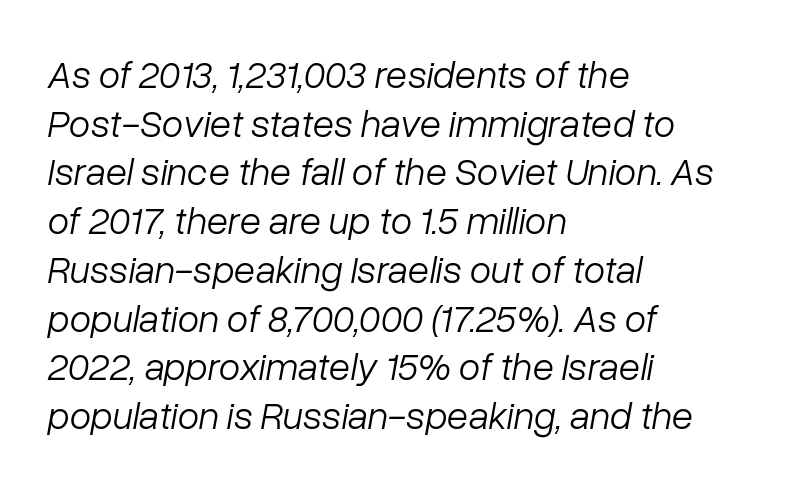
The image shows 39 px light type, italic (leaning right); set left-aligned, normal line spacing (1.25x), normal letter spacing, not underlined; low stroke contrast and a medium x-height.
